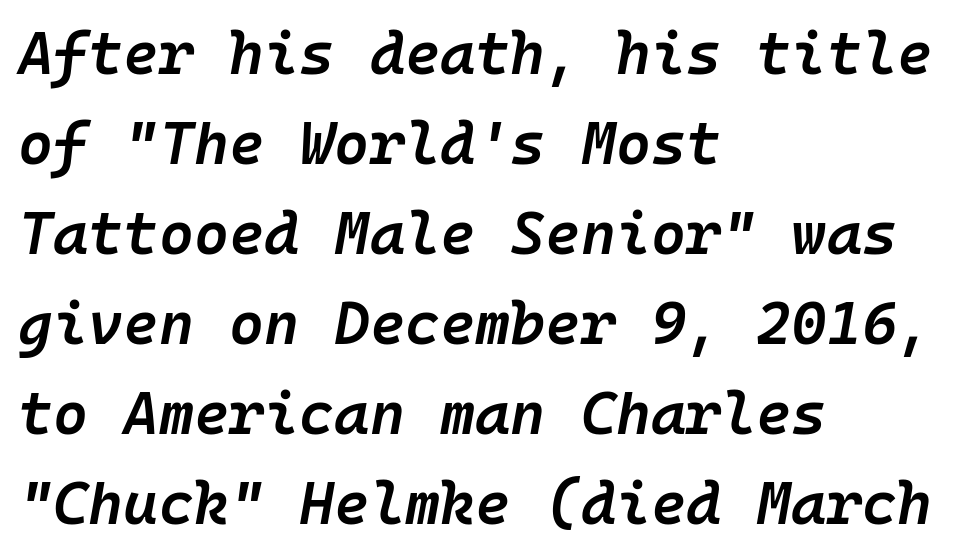
{"italic": "yes", "lean": "right", "slant_degrees": 10, "bold": "semi", "weight": "semibold", "width": "normal", "stroke_contrast": "low", "x_height": "medium", "monospaced": "yes", "underline": "no", "align": "left", "line_spacing": "normal", "line_spacing_ratio": 1.5, "letter_spacing": "normal", "letter_spacing_em": 0.0, "glyph_px": 60}
